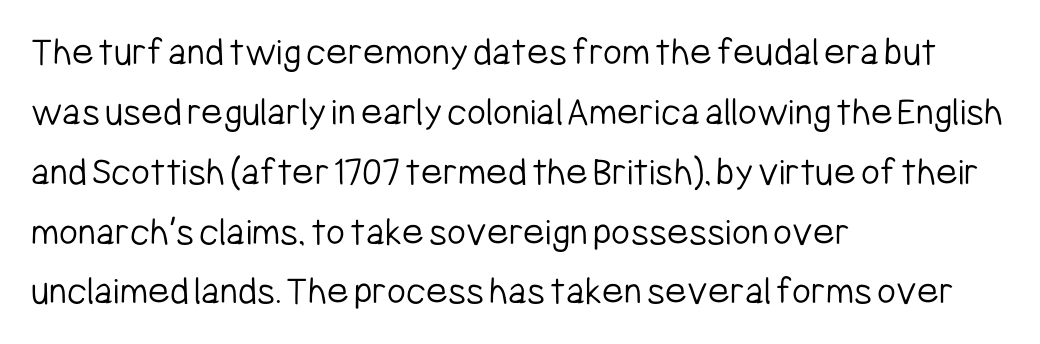
The image shows 41 px light, condensed sans-serif type, upright; set left-aligned, normal line spacing (1.46x), normal letter spacing, not underlined; low stroke contrast and a medium x-height.
